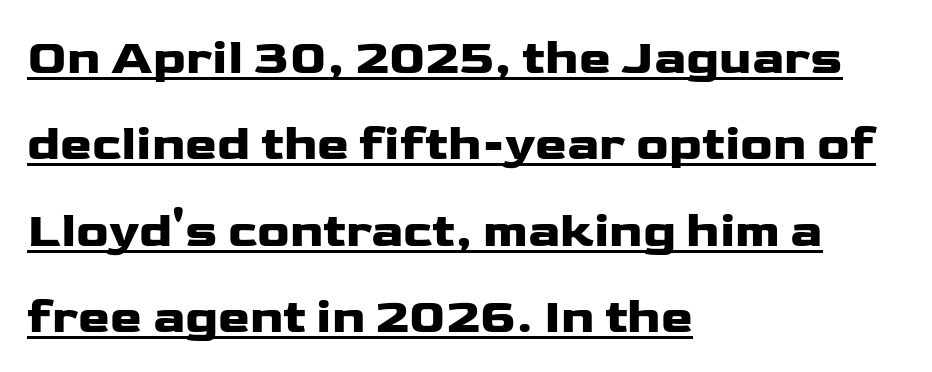
{"serif": "no", "italic": "no", "width": "wide", "stroke_contrast": "low", "x_height": "medium", "monospaced": "no", "underline": "yes", "align": "left", "line_spacing_ratio": 1.8, "letter_spacing": "normal", "letter_spacing_em": 0.0, "glyph_px": 48}
